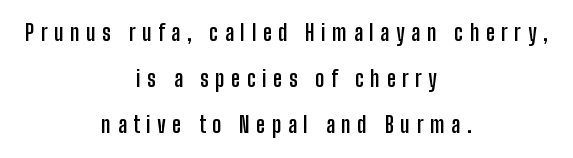
The image shows 22 px bold type, upright; set centered, loose line spacing (2.1x), unusually wide letter spacing (+0.3 em), not underlined.
